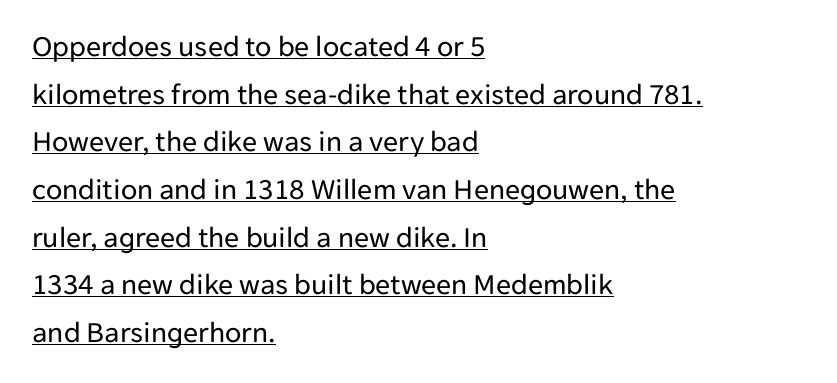
Q: Is the text bold? A: No.
Q: Is the text italic (slanted)? A: No, it is upright.
Q: Is the typeface a serif or a sans-serif typeface? A: Sans-serif.
Q: Is the text underlined? A: Yes.
Q: How is the paragraph aligned? A: Left-aligned.
Q: Is the spacing between letters normal or unusually wide? A: Normal.
Q: Is the spacing between lines tight, normal or loose? A: Normal.
Q: Width (condensed, normal, or wide)? A: Normal.
Q: Stroke contrast? A: Low.
Q: x-height? A: Medium.
Q: Monospaced? A: No.
